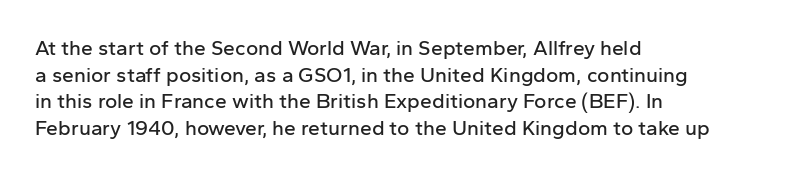
Successive baselines arrive at the customary interval. The space directly below the letters is spotless. The face used here is rendered with its standard letterfit. The rendering anchors every line to the left-hand side.
